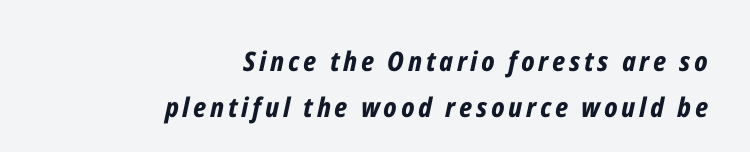
{"italic": "yes", "lean": "right", "slant_degrees": 12, "bold": "yes", "underline": "no", "align": "right", "line_spacing": "normal", "line_spacing_ratio": 1.7, "glyph_px": 27}
